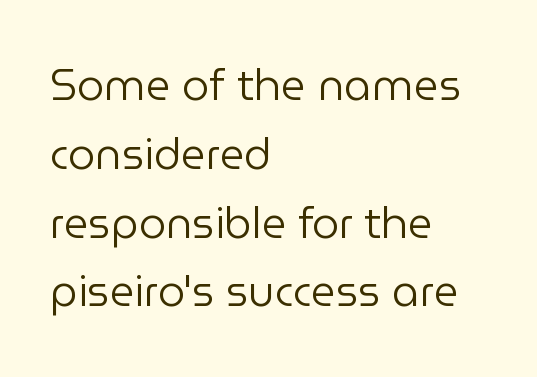
Bold? No — there's no thickening of the strokes. Where is the straight margin? On the left. Nope, no serifs anywhere on these letters. The font's upright variant was chosen for this text.
